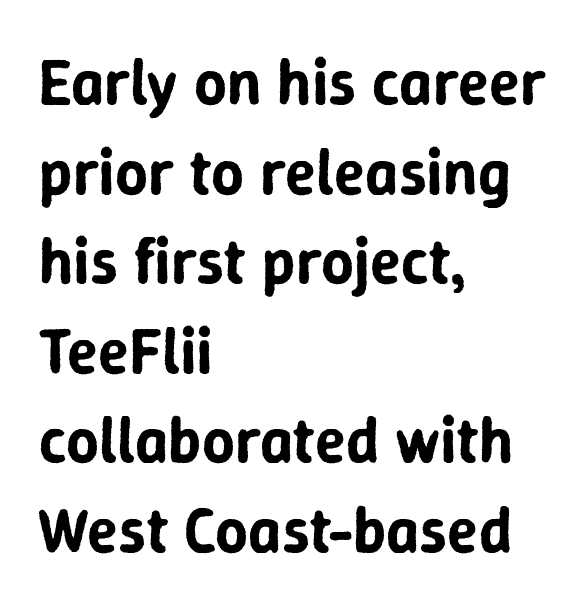
The image shows 64 px sans-serif type, upright; set left-aligned, normal line spacing (1.4x), normal letter spacing, not underlined; low stroke contrast and a medium x-height.
